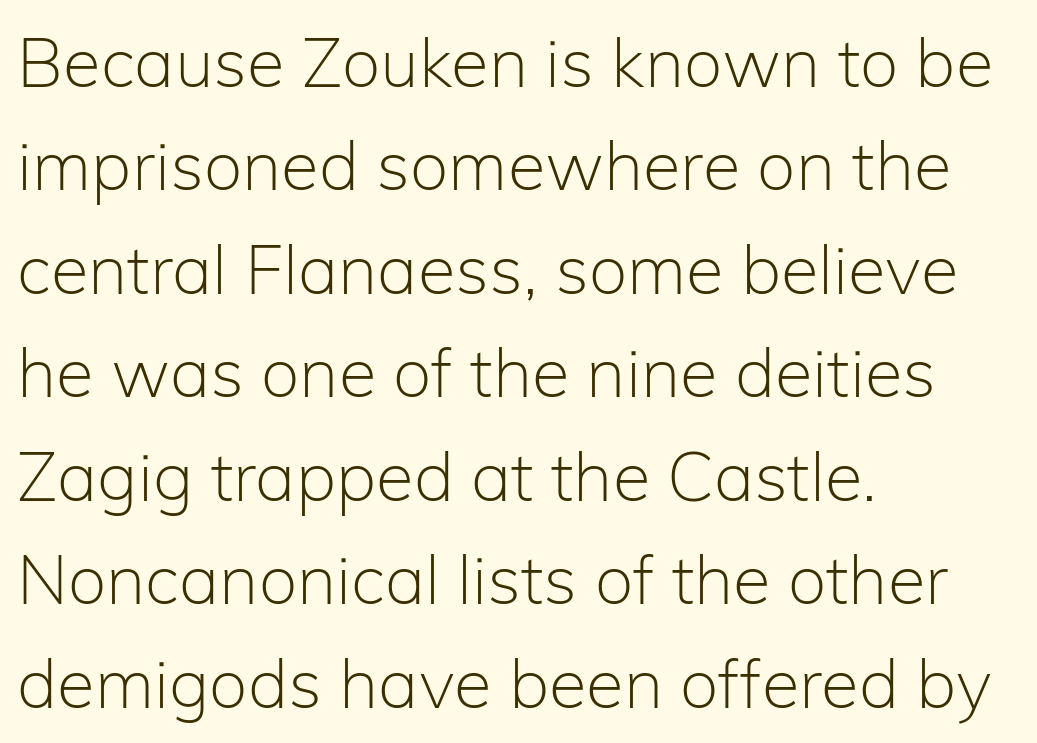
{"serif": "no", "italic": "no", "bold": "no", "weight": "light", "width": "normal", "stroke_contrast": "low", "x_height": "medium", "monospaced": "no", "underline": "no", "align": "left", "line_spacing": "normal", "line_spacing_ratio": 1.5, "letter_spacing": "normal", "letter_spacing_em": 0.0, "glyph_px": 69}
